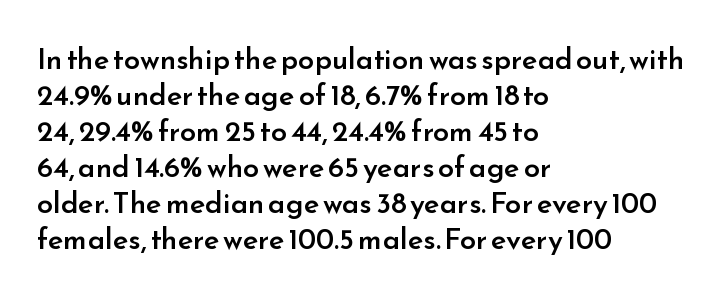
Semibold letterforms, between regular and bold. Any mark beneath the type? The region is blank. Is this a sans? Yes — the strokes have no serifs. Spacing between characters is what you'd get straight out of the box. Line starts are locked; line ends wander.
